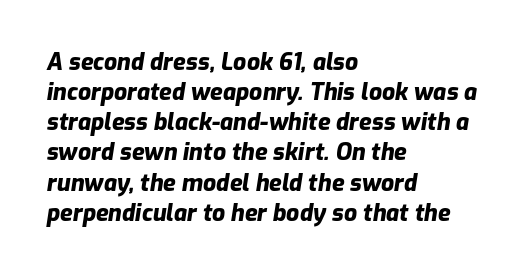
{"italic": "yes", "lean": "right", "slant_degrees": 9, "bold": "yes", "underline": "no", "align": "left", "line_spacing": "normal", "line_spacing_ratio": 1.31, "letter_spacing": "normal", "letter_spacing_em": 0.0, "glyph_px": 23}
